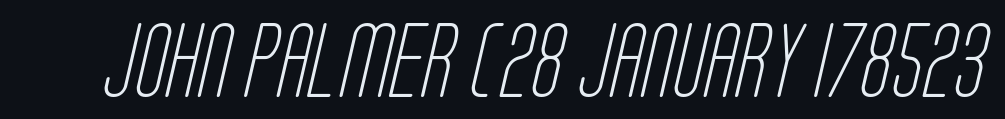
Q: Is the text bold? A: No.
Q: Is the typeface a serif or a sans-serif typeface? A: Sans-serif.
Q: Is the text underlined? A: No.
Q: Is the spacing between letters normal or unusually wide? A: Normal.
Q: Width (condensed, normal, or wide)? A: Condensed.
Q: Stroke contrast? A: Low.
Q: x-height? A: Large.
Q: Monospaced? A: No.
